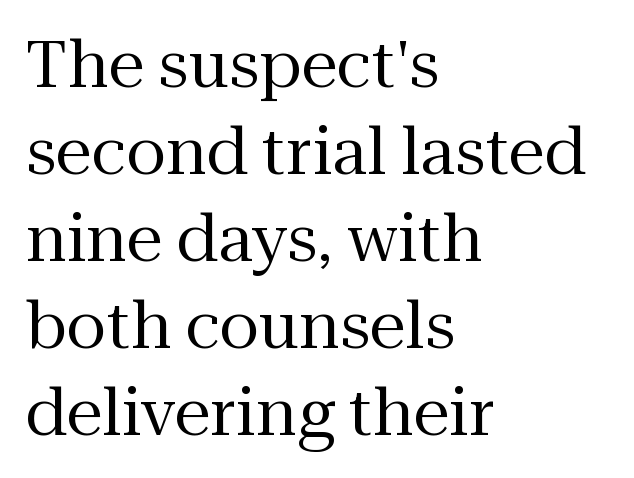
Classification — serif. In CSS terms this would be text-align: left. Characters remain perfectly vertical along every line. No chunkiness to these letters — they're not bold. Vertical spacing — default.
